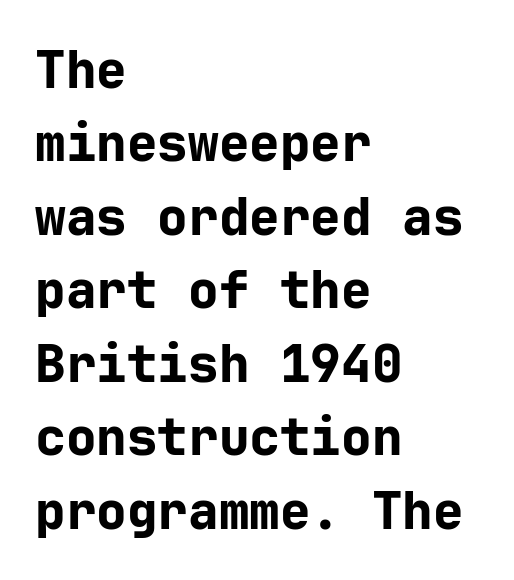
Does the copy run flush right? No — it runs flush left. Characters remain perfectly vertical along every line. Honestly, the row spacing looks completely unremarkable. No extra tracking has been applied to these lines. The glyphs in this specimen are sans serif. The sample has been set heavy, in full bold.
